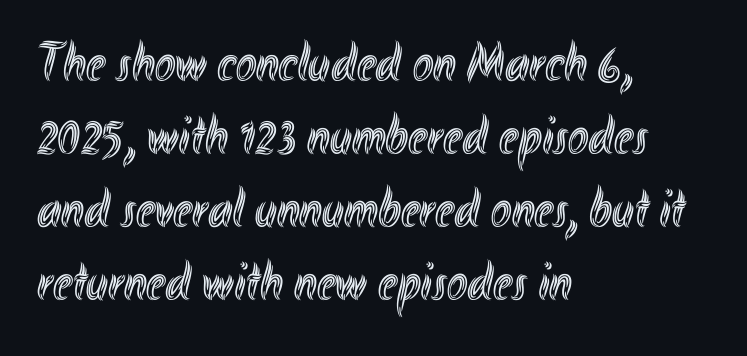
Tracking here is standard; glyphs follow each other at the usual distance. A normal amount of white space separates one row of letters from the next. A bare baseline throughout the passage. The face used here is proportionally spaced, like ordinary book or web type. Horizontal alignment here is leftward, the default for most running prose.
